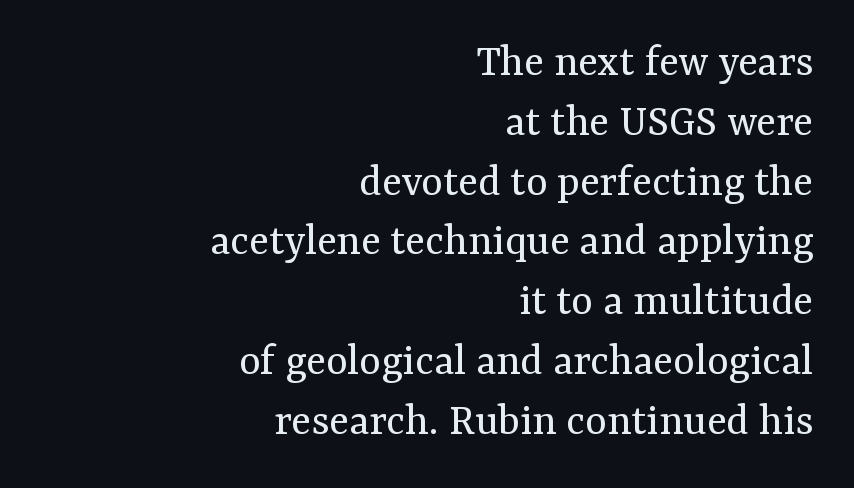
Q: Is the text bold? A: No.
Q: Is the text italic (slanted)? A: No, it is upright.
Q: Is the typeface a serif or a sans-serif typeface? A: Serif.
Q: Is the text underlined? A: No.
Q: How is the paragraph aligned? A: Right-aligned.
Q: Is the spacing between letters normal or unusually wide? A: Normal.
Q: Is the spacing between lines tight, normal or loose? A: Normal.
Q: Width (condensed, normal, or wide)? A: Normal.
Q: Stroke contrast? A: Medium.
Q: x-height? A: Medium.
Q: Monospaced? A: No.
